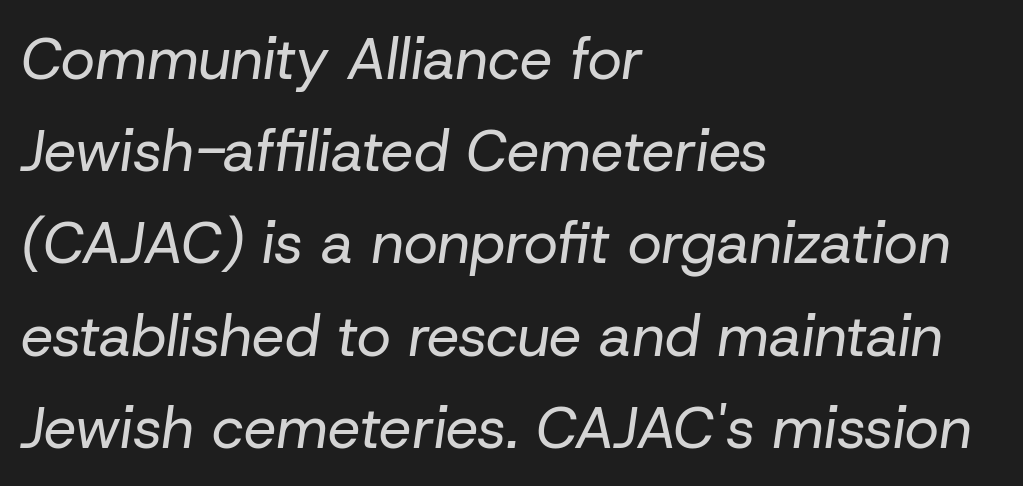
{"italic": "yes", "lean": "right", "slant_degrees": 8, "bold": "no", "weight": "regular", "width": "normal", "stroke_contrast": "low", "x_height": "medium", "monospaced": "no", "underline": "no", "align": "left", "line_spacing": "normal", "line_spacing_ratio": 1.59, "letter_spacing": "normal", "letter_spacing_em": 0.0, "glyph_px": 58}
